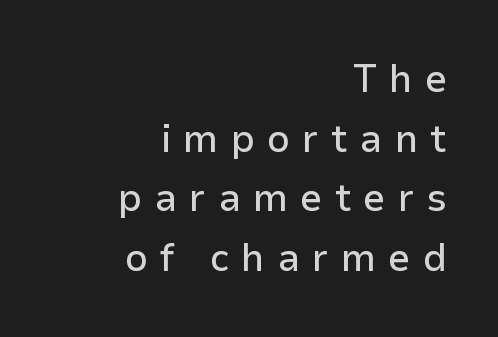
Q: Is the text italic (slanted)? A: No, it is upright.
Q: Is the typeface a serif or a sans-serif typeface? A: Sans-serif.
Q: Is the text underlined? A: No.
Q: How is the paragraph aligned? A: Right-aligned.
Q: Is the spacing between letters normal or unusually wide? A: Unusually wide.
Q: Is the spacing between lines tight, normal or loose? A: Normal.
Q: Width (condensed, normal, or wide)? A: Normal.
Q: Stroke contrast? A: Low.
Q: x-height? A: Medium.
Q: Monospaced? A: No.
